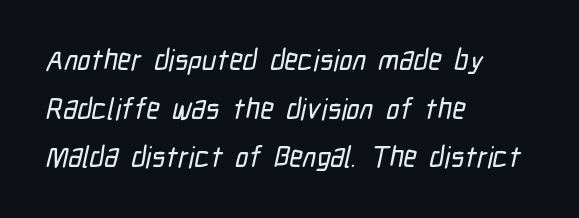
Q: Is the typeface a serif or a sans-serif typeface? A: Sans-serif.
Q: Is the text underlined? A: No.
Q: How is the paragraph aligned? A: Left-aligned.
Q: Is the spacing between letters normal or unusually wide? A: Normal.
Q: Is the spacing between lines tight, normal or loose? A: Normal.
Q: Width (condensed, normal, or wide)? A: Condensed.
Q: Stroke contrast? A: Low.
Q: x-height? A: Medium.
Q: Monospaced? A: No.
